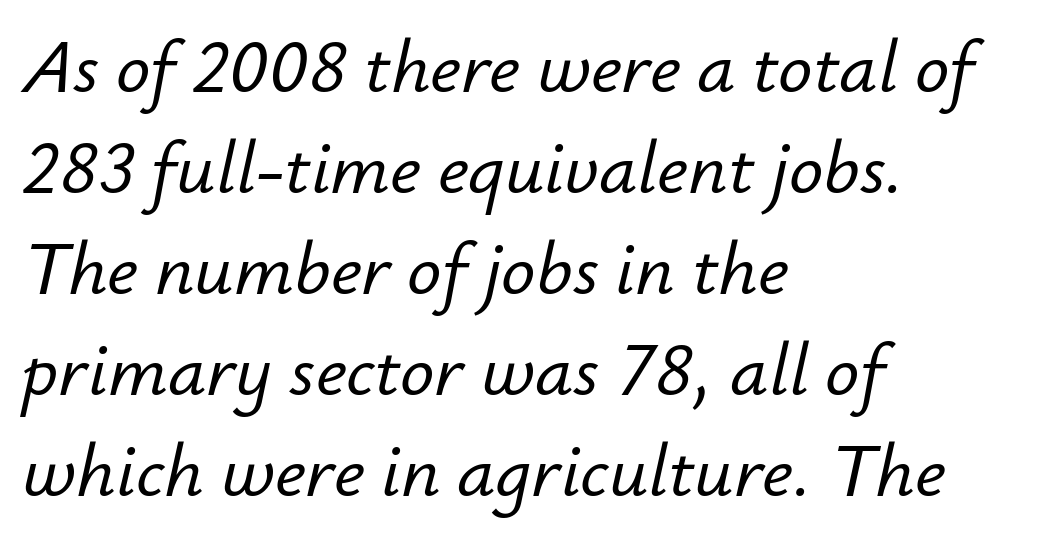
The letters advance in unequal steps, a hallmark of proportional type. Emphasis-style slanted type is in use. Short note: letters normally spaced. Line beginnings align vertically; line endings do not. Baseline-to-baseline distance is the conventional proportion of letter height. Anything drawn beneath the words? Only blank space.
